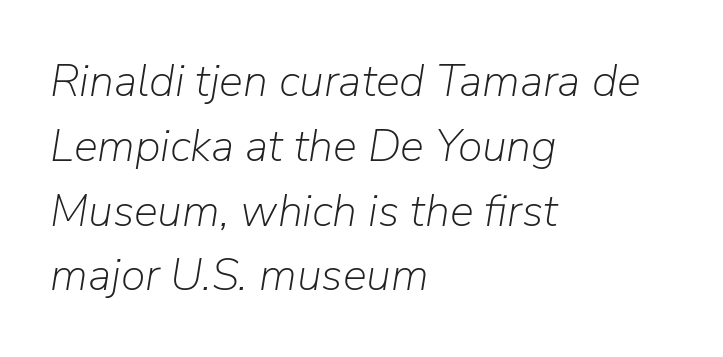
The image shows 45 px light type, italic (leaning right); set left-aligned, normal line spacing (1.44x), normal letter spacing, not underlined; low stroke contrast and a medium x-height.
